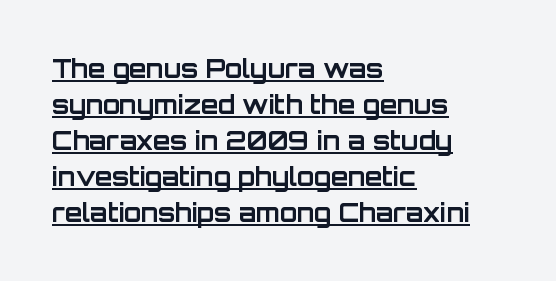
The image shows 25 px bold type, upright; set left-aligned, normal line spacing (1.44x), normal letter spacing, underlined.
